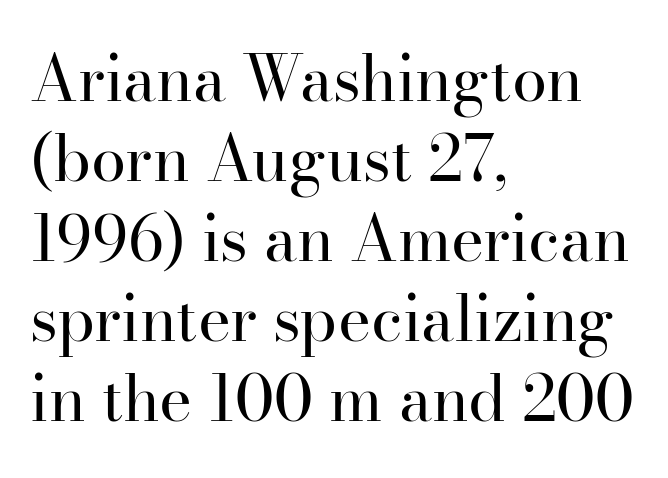
{"serif": "yes", "italic": "no", "bold": "no", "weight": "regular", "width": "normal", "stroke_contrast": "high", "x_height": "small", "monospaced": "no", "underline": "no", "align": "left", "line_spacing": "normal", "line_spacing_ratio": 1.27, "letter_spacing": "normal", "letter_spacing_em": 0.0, "glyph_px": 63}
